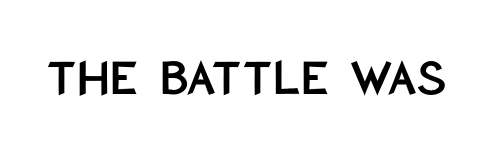
The image shows 54 px condensed sans-serif type, upright; set normal letter spacing, not underlined; low stroke contrast and a large x-height.
